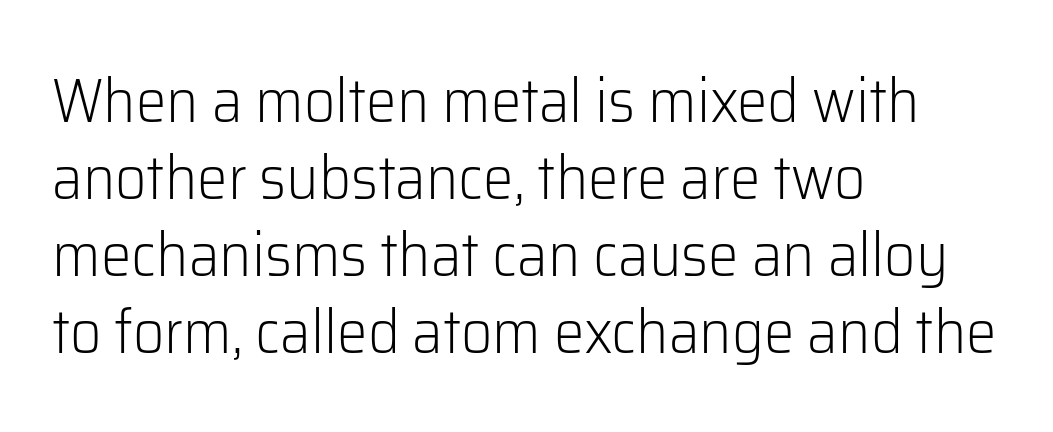
The image shows 61 px light sans-serif type, upright; set left-aligned, normal line spacing (1.26x), normal letter spacing, not underlined; low stroke contrast and a medium x-height.
